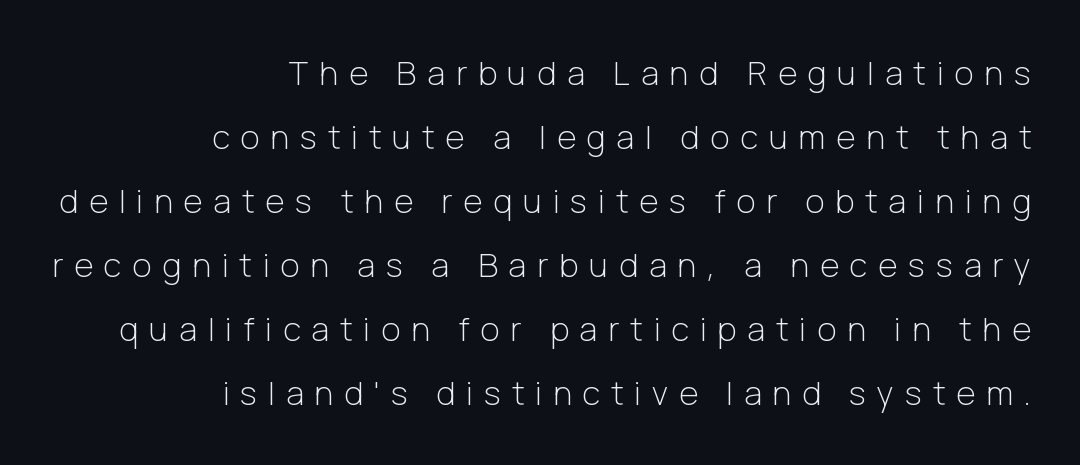
The image shows 33 px light sans-serif type, upright; set right-aligned, loose line spacing (1.94x), unusually wide letter spacing (+0.33 em), not underlined; low stroke contrast and a medium x-height.
